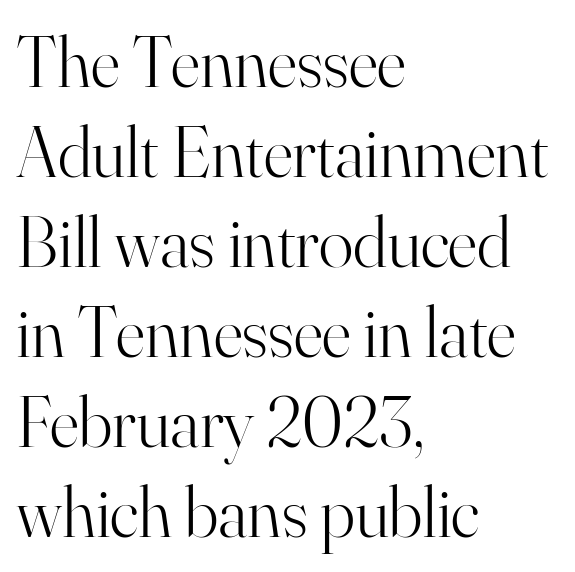
{"serif": "yes", "italic": "no", "bold": "no", "weight": "light", "width": "normal", "stroke_contrast": "high", "x_height": "small", "monospaced": "no", "underline": "no", "align": "left", "line_spacing": "normal", "line_spacing_ratio": 1.25, "letter_spacing": "normal", "letter_spacing_em": 0.0, "glyph_px": 72}
